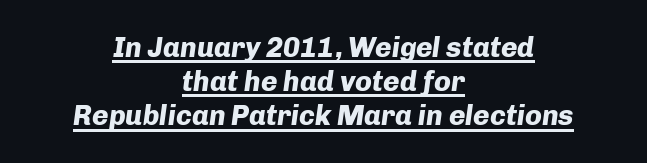
Thick stems and heavy bowls — unmistakably bold. Each line is balanced around a shared central axis. The letters advance in unequal steps, a hallmark of proportional type. A typographer would call this underscored text. Would a proofreader flag this as italicized? Yes.
